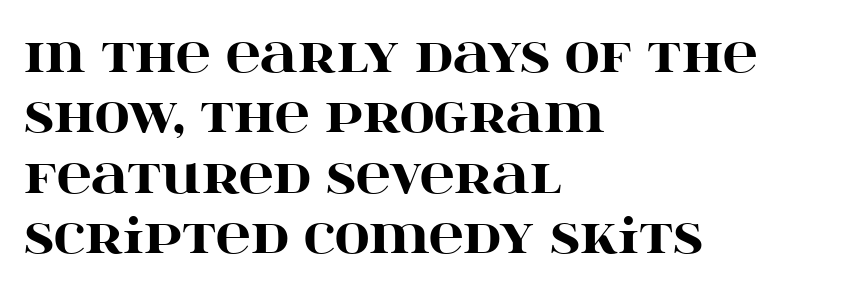
{"serif": "yes", "italic": "no", "bold": "yes", "weight": "heavy", "width": "wide", "stroke_contrast": "high", "x_height": "large", "monospaced": "no", "underline": "no", "align": "left", "line_spacing": "normal", "line_spacing_ratio": 1.26, "letter_spacing": "normal", "letter_spacing_em": 0.0, "glyph_px": 48}
